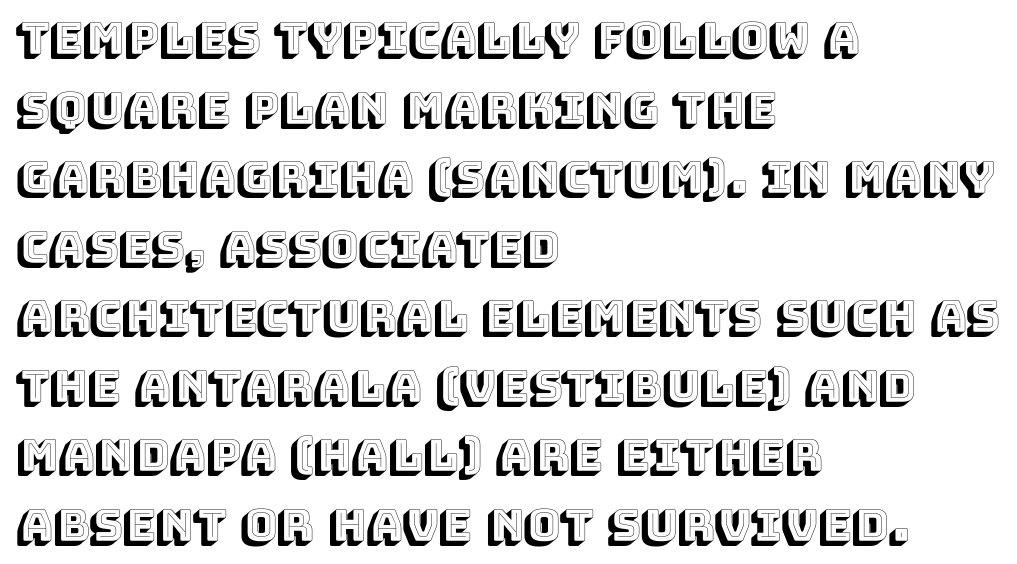
Q: Is the text italic (slanted)? A: No, it is upright.
Q: Is the text underlined? A: No.
Q: How is the paragraph aligned? A: Left-aligned.
Q: Is the spacing between letters normal or unusually wide? A: Normal.
Q: Is the spacing between lines tight, normal or loose? A: Normal.
Q: Width (condensed, normal, or wide)? A: Normal.
Q: x-height? A: Large.
Q: Monospaced? A: No.
